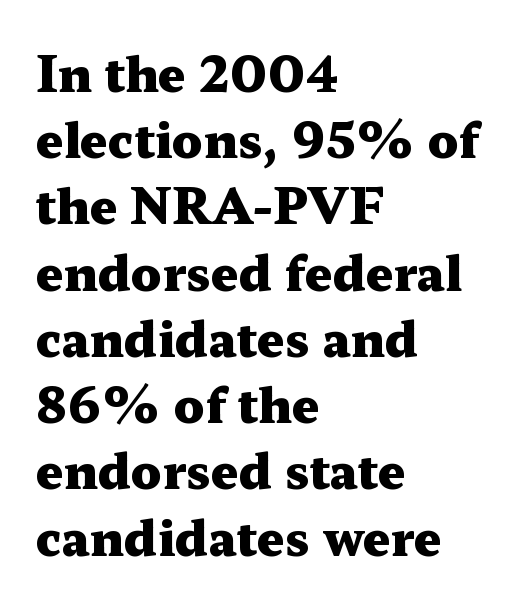
{"serif": "yes", "italic": "no", "bold": "yes", "weight": "heavy", "width": "wide", "stroke_contrast": "medium", "x_height": "medium", "monospaced": "no", "underline": "no", "align": "left", "line_spacing": "normal", "line_spacing_ratio": 1.38, "letter_spacing": "normal", "letter_spacing_em": 0.0, "glyph_px": 48}
